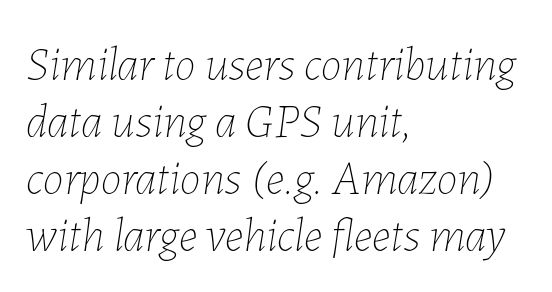
Q: Is the text bold? A: No.
Q: Is the text italic (slanted)? A: Yes, it leans right by about 7 degrees.
Q: Is the text underlined? A: No.
Q: How is the paragraph aligned? A: Left-aligned.
Q: Is the spacing between letters normal or unusually wide? A: Normal.
Q: Width (condensed, normal, or wide)? A: Normal.
Q: Stroke contrast? A: Low.
Q: x-height? A: Medium.
Q: Monospaced? A: No.
